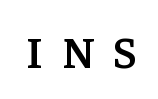
{"serif": "yes", "italic": "no", "bold": "semi", "weight": "semibold", "width": "normal", "stroke_contrast": "low", "x_height": "medium", "monospaced": "no", "underline": "no", "letter_spacing": "wide", "letter_spacing_em": 0.42, "glyph_px": 45}
